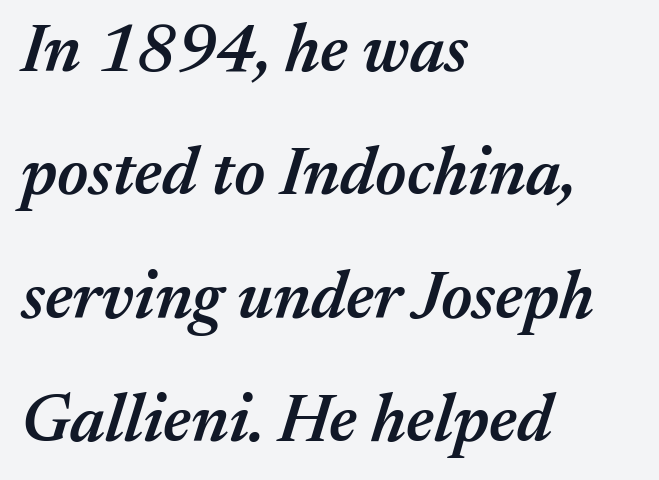
The image shows 67 px semibold type, italic (leaning right); set left-aligned, line spacing 1.84x, normal letter spacing, not underlined; medium stroke contrast and a medium x-height.
